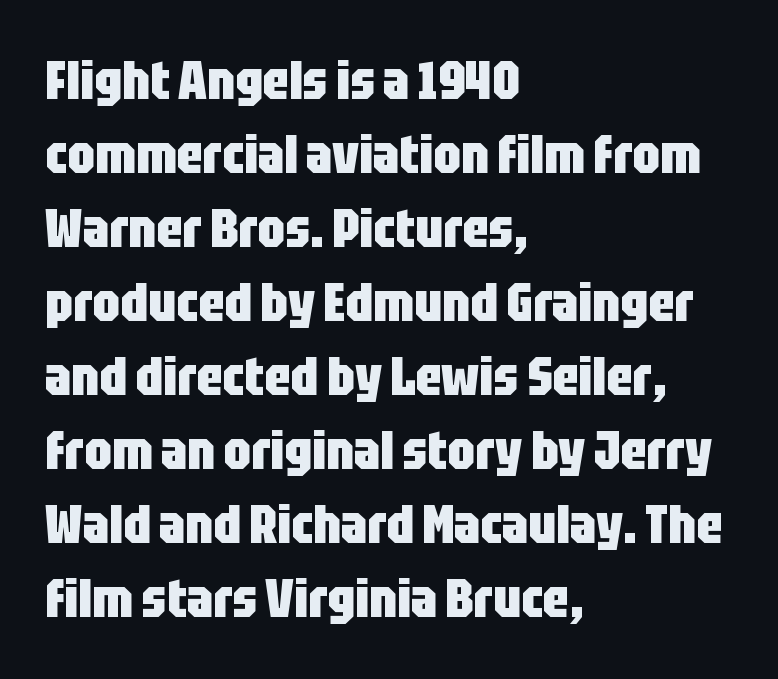
Q: Is the text bold? A: Yes.
Q: Is the text italic (slanted)? A: No, it is upright.
Q: Is the typeface a serif or a sans-serif typeface? A: Sans-serif.
Q: Is the text underlined? A: No.
Q: How is the paragraph aligned? A: Left-aligned.
Q: Is the spacing between letters normal or unusually wide? A: Normal.
Q: Is the spacing between lines tight, normal or loose? A: Normal.
Q: Width (condensed, normal, or wide)? A: Condensed.
Q: Stroke contrast? A: Low.
Q: x-height? A: Large.
Q: Monospaced? A: No.
